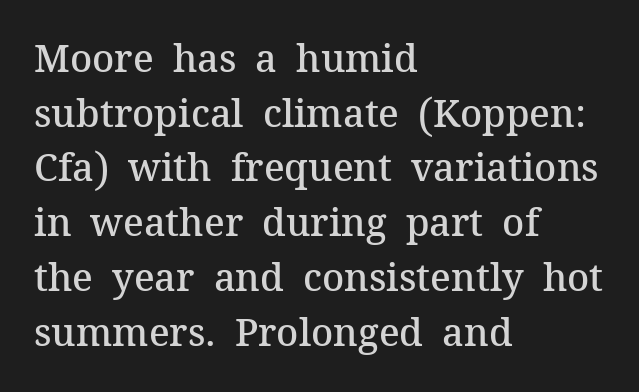
{"serif": "yes", "italic": "no", "bold": "semi", "weight": "semibold", "width": "normal", "stroke_contrast": "medium", "x_height": "medium", "monospaced": "no", "underline": "no", "align": "left", "line_spacing": "normal", "line_spacing_ratio": 1.44, "letter_spacing": "normal", "letter_spacing_em": 0.0, "glyph_px": 38}
